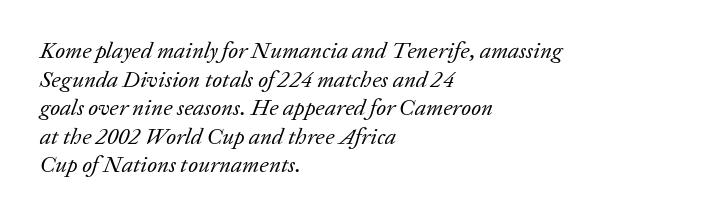
Between one letter and the next there's only the usual sliver of space. A typesetter would mark this as italic. This sample is left-justified, so line endings fall wherever the words run out. Descenders are the only things crossing below the line. Heft: none added — not bold.
